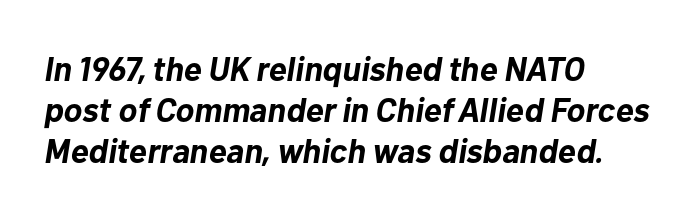
{"italic": "yes", "lean": "right", "slant_degrees": 10, "bold": "yes", "weight": "bold", "width": "normal", "stroke_contrast": "low", "x_height": "medium", "monospaced": "no", "underline": "no", "align": "left", "line_spacing_ratio": 1.2, "letter_spacing": "normal", "letter_spacing_em": 0.0, "glyph_px": 34}
